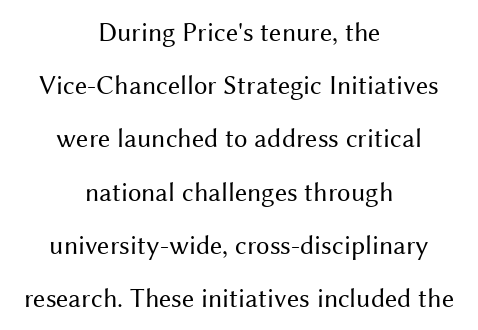
{"italic": "no", "bold": "no", "underline": "no", "align": "center", "line_spacing": "loose", "line_spacing_ratio": 1.97, "letter_spacing": "normal", "letter_spacing_em": 0.0, "glyph_px": 27}
